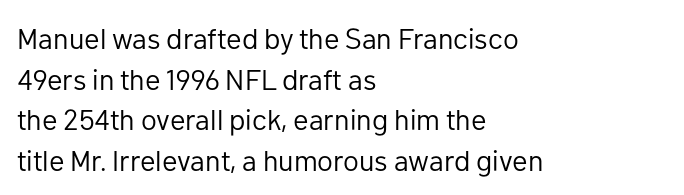
{"serif": "no", "italic": "no", "bold": "no", "weight": "regular", "width": "normal", "stroke_contrast": "low", "x_height": "medium", "monospaced": "no", "underline": "no", "align": "left", "line_spacing": "normal", "line_spacing_ratio": 1.4, "letter_spacing": "normal", "letter_spacing_em": 0.0, "glyph_px": 29}
